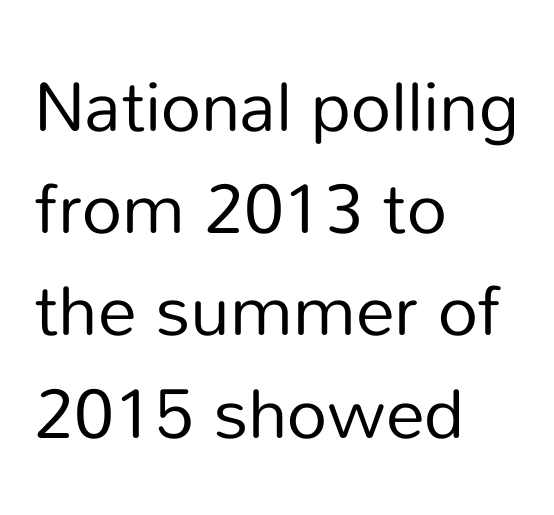
The image shows 70 px regular-weight sans-serif type, upright; set left-aligned, normal line spacing (1.46x), normal letter spacing, not underlined; low stroke contrast and a medium x-height.
